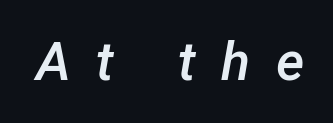
Q: Is the text bold? A: Semi-bold.
Q: Is the text italic (slanted)? A: Yes, it leans right by about 12 degrees.
Q: Is the text underlined? A: No.
Q: Is the spacing between letters normal or unusually wide? A: Unusually wide.
Q: Width (condensed, normal, or wide)? A: Normal.
Q: Stroke contrast? A: Low.
Q: x-height? A: Medium.
Q: Monospaced? A: No.
